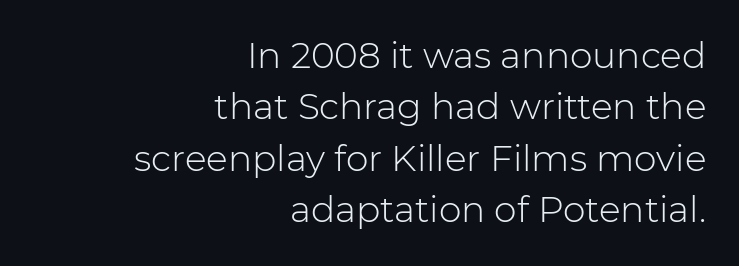
Beneath every word, the page is bare. Horizontal alignment here is rightward, an uncommon choice for prose. Look at the bottom of the vertical strokes: they stop flat, with no serifs. One glance says typical: line gaps are just what's usual. No letter is thick-stroked: the sample isn't bold. It's the straight-up-and-down kind of type.
